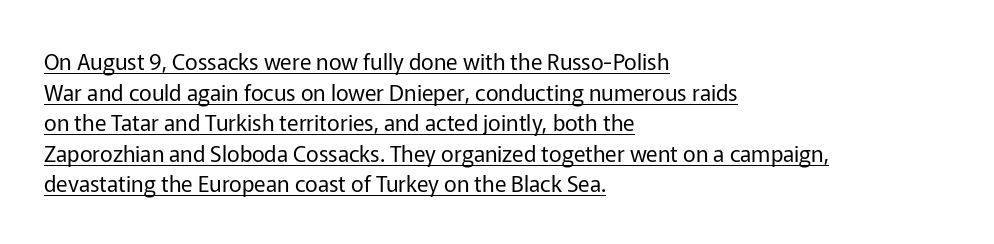
Q: Is the text bold? A: No.
Q: Is the text italic (slanted)? A: No, it is upright.
Q: Is the text underlined? A: Yes.
Q: How is the paragraph aligned? A: Left-aligned.
Q: Is the spacing between letters normal or unusually wide? A: Normal.
Q: Is the spacing between lines tight, normal or loose? A: Normal.
